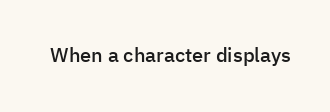
The image shows 20 px text type, upright; set normal letter spacing, not underlined.
